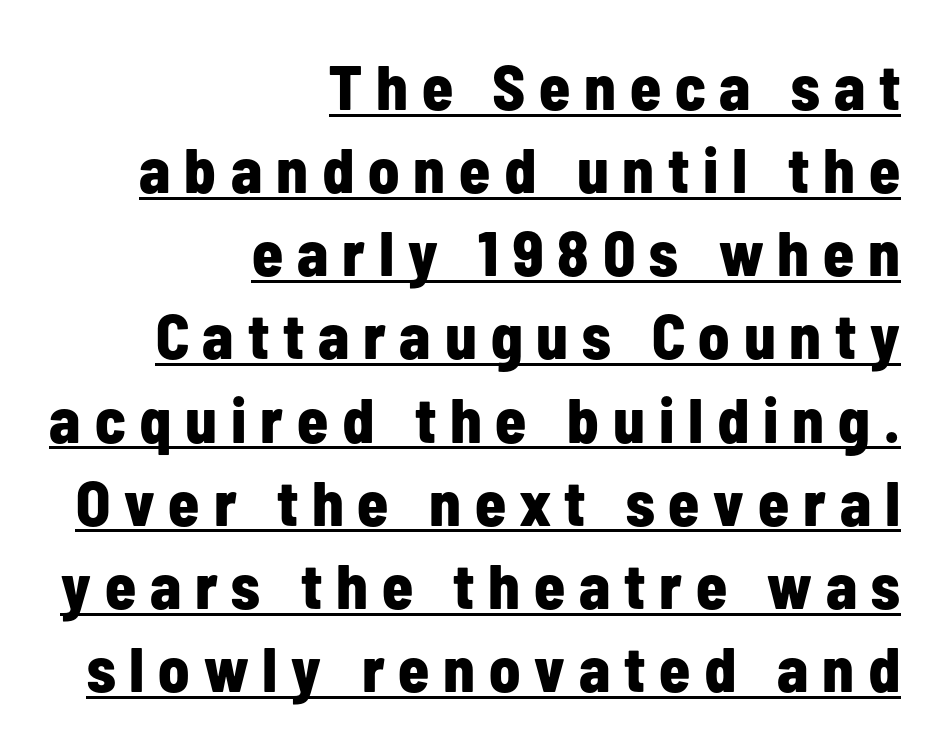
{"serif": "no", "italic": "no", "bold": "yes", "weight": "bold", "width": "condensed", "stroke_contrast": "low", "x_height": "medium", "monospaced": "no", "underline": "yes", "align": "right", "line_spacing": "normal", "line_spacing_ratio": 1.32, "letter_spacing": "wide", "letter_spacing_em": 0.22, "glyph_px": 63}
